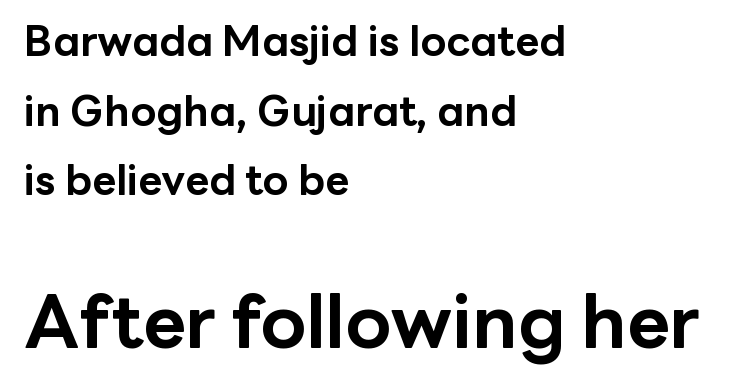
The image shows 74 px bold sans-serif type, upright; set left-aligned, normal line spacing (1.66x), normal letter spacing, not underlined; the second (bottom) block is 1.76x larger; low stroke contrast and a medium x-height.
